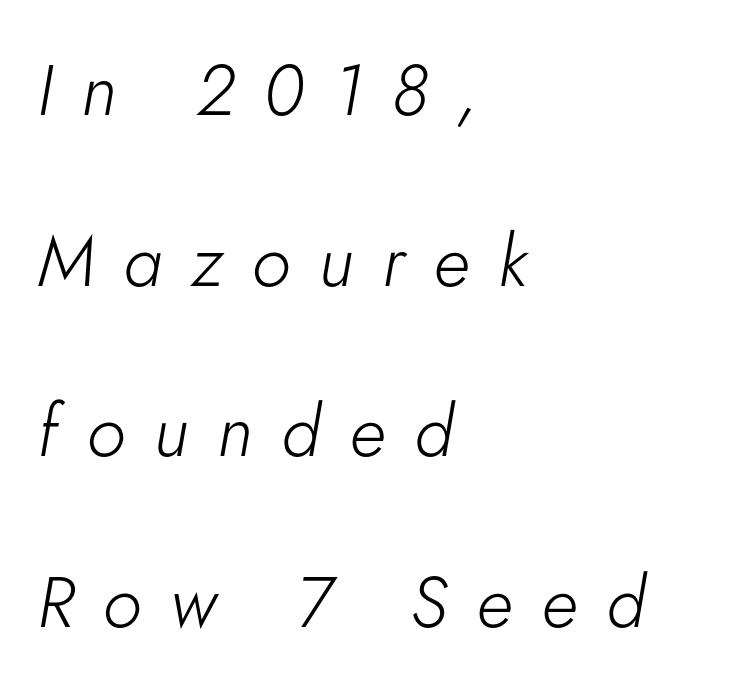
The letterforms stand isolated, each surrounded by extra space. You could fit nearly another row in the gap between these rows. If you drew a ruler down the left edge, every line would touch it. If you drew a line through each stem, it would be angled. Any mark beneath the type? The region is blank.
